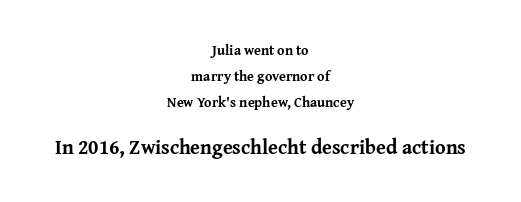
The image shows 20 px bold type, upright; set centered, line spacing 1.84x, normal letter spacing, not underlined; the second (bottom) block is 1.43x larger.
